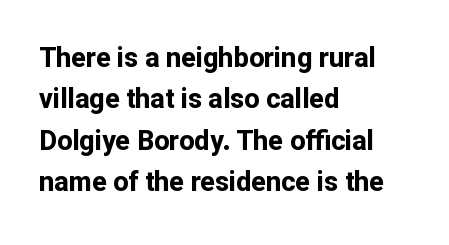
The image shows 27 px bold type, upright; set left-aligned, normal line spacing (1.53x), normal letter spacing, not underlined.
